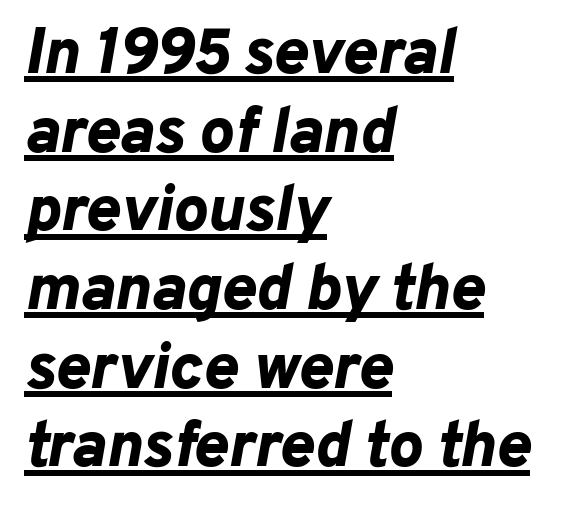
{"italic": "yes", "lean": "right", "slant_degrees": 10, "bold": "yes", "weight": "bold", "width": "normal", "stroke_contrast": "low", "x_height": "medium", "monospaced": "no", "underline": "yes", "align": "left", "line_spacing_ratio": 1.21, "letter_spacing": "normal", "letter_spacing_em": 0.0, "glyph_px": 65}
